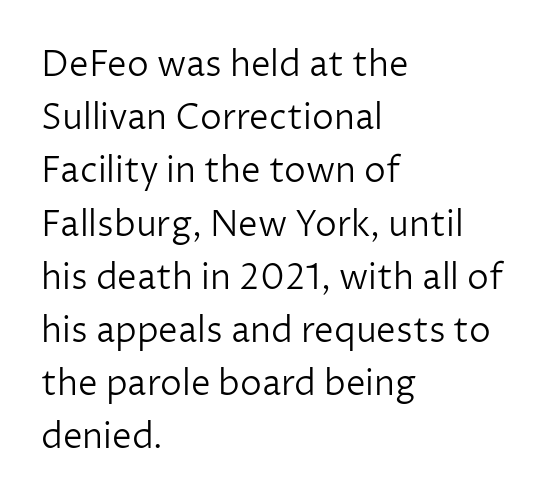
The baseline area is clear. Students, observe: this is what conventionally led text looks like. The rag falls on the right side of this text block. Note the varied advance widths — an 'i' is clearly narrower than an 'm'. The letters stand straight up with perfectly vertical stems.
